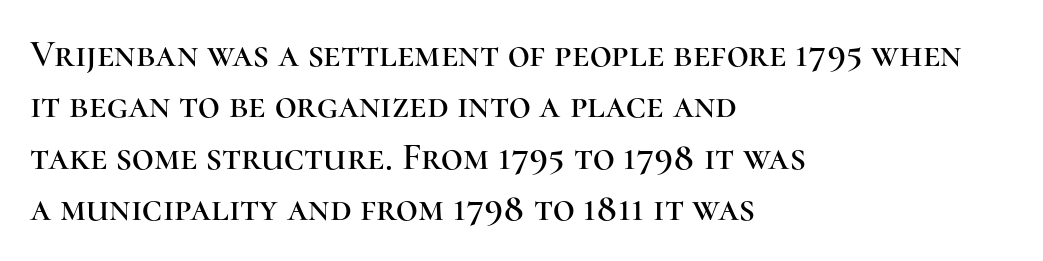
The paragraph has a hard left edge and a soft right edge. You can tell it's not italic because the verticals are truly vertical. Anything drawn beneath the words? Only blank space. Observe the serifs anchoring each vertical stroke in this sample. Looks like regular typesetting: each glyph gets only the width it needs. Tracking here is standard; glyphs follow each other at the usual distance.
